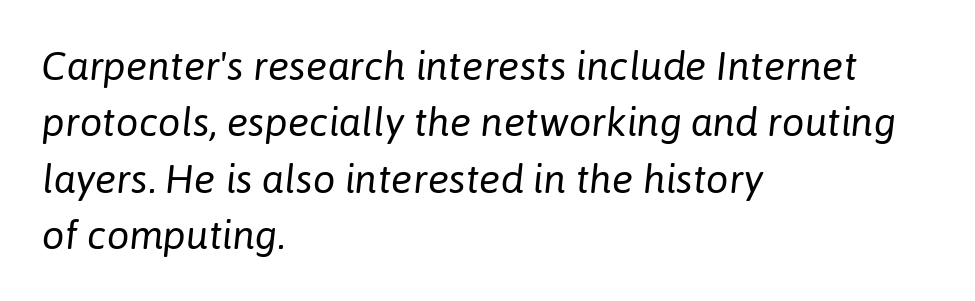
Glance below the letters and you will spot only blank space. Would a proofreader flag this as italicized? Yes. Here the designer chose a conventional face with non-uniform glyph widths. Quick note: interline space is typical. The type is set solid horizontally, with unmodified tracking.
